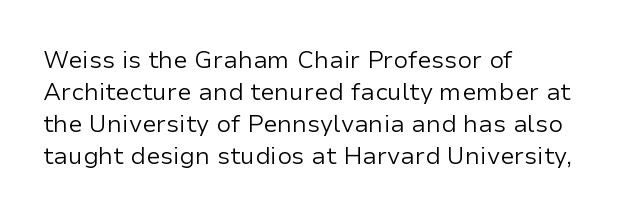
The image shows 24 px text type, upright; set left-aligned, normal line spacing (1.34x), normal letter spacing, not underlined.
